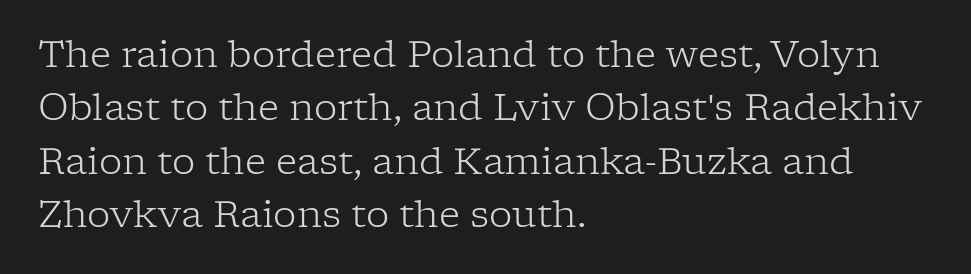
{"serif": "yes", "italic": "no", "bold": "no", "weight": "light", "width": "normal", "stroke_contrast": "low", "x_height": "medium", "monospaced": "no", "underline": "no", "align": "left", "line_spacing": "normal", "line_spacing_ratio": 1.44, "letter_spacing": "normal", "letter_spacing_em": 0.0, "glyph_px": 37}
